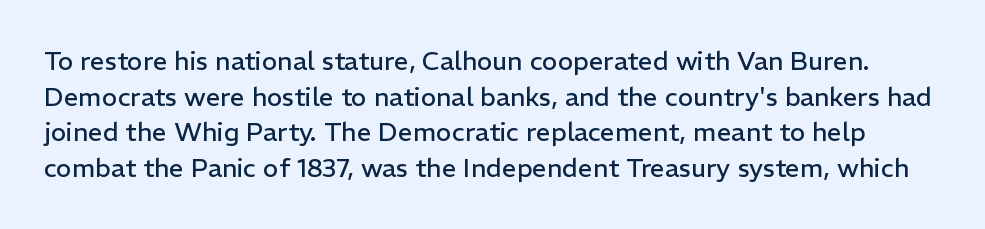
Q: Is the text bold? A: No.
Q: Is the text italic (slanted)? A: No, it is upright.
Q: Is the text underlined? A: No.
Q: Is the spacing between letters normal or unusually wide? A: Normal.
Q: Is the spacing between lines tight, normal or loose? A: Normal.
